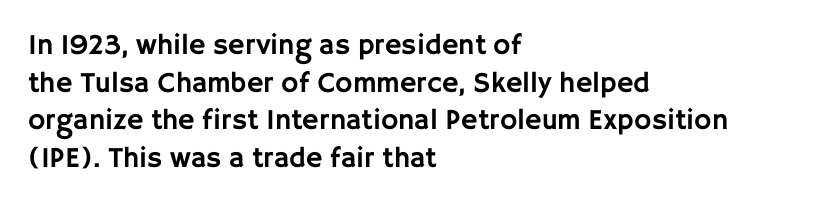
{"serif": "no", "italic": "no", "width": "normal", "stroke_contrast": "low", "x_height": "large", "monospaced": "no", "underline": "no", "align": "left", "line_spacing": "normal", "line_spacing_ratio": 1.3, "letter_spacing": "normal", "letter_spacing_em": 0.0, "glyph_px": 29}
